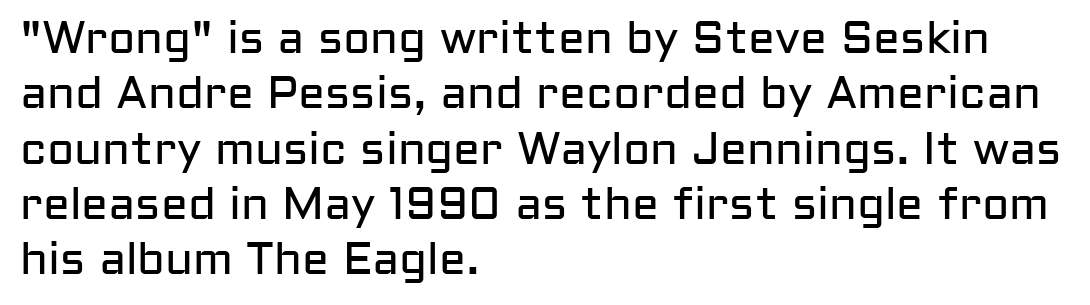
Q: Is the text bold? A: No.
Q: Is the text italic (slanted)? A: No, it is upright.
Q: Is the typeface a serif or a sans-serif typeface? A: Sans-serif.
Q: Is the text underlined? A: No.
Q: How is the paragraph aligned? A: Left-aligned.
Q: Is the spacing between letters normal or unusually wide? A: Normal.
Q: Width (condensed, normal, or wide)? A: Normal.
Q: Stroke contrast? A: Low.
Q: x-height? A: Medium.
Q: Monospaced? A: No.
